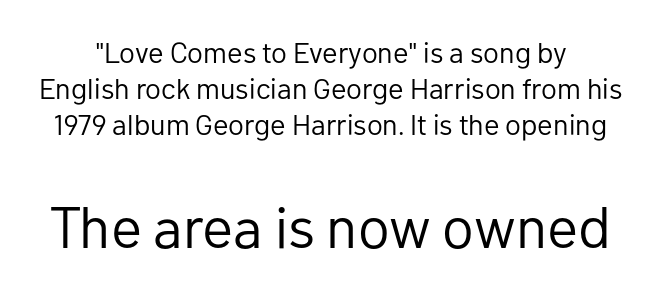
The image shows 58 px regular-weight sans-serif type, upright; set line spacing 1.24x, normal letter spacing, not underlined; the second (bottom) block is 2.0x larger; low stroke contrast and a medium x-height.
